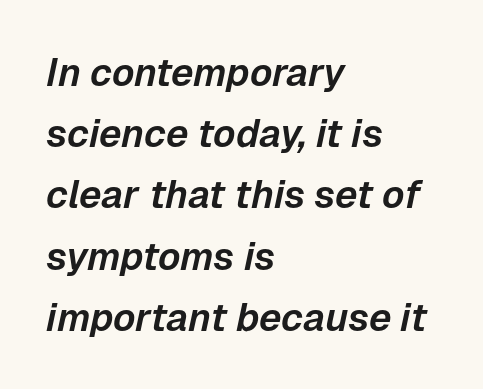
Think of a printed novel: that variable character pitch is what you see here. There is no visible air inserted between adjacent glyphs. Bare-footed words on every line. Slant detected: the letters are inclined.
